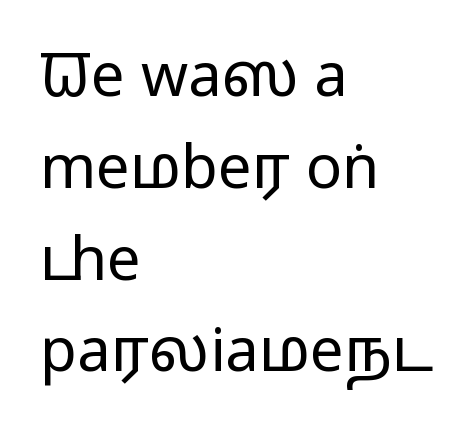
Note the varied advance widths — an 'i' is clearly narrower than an 'm'. Serifs: no, the terminals of the letterforms are clean. Visually the block forms a straight wall on the left and a jagged coastline on the right. Vertical spacing — default. Students, note that the glyphs here touch the page at normal intervals.
